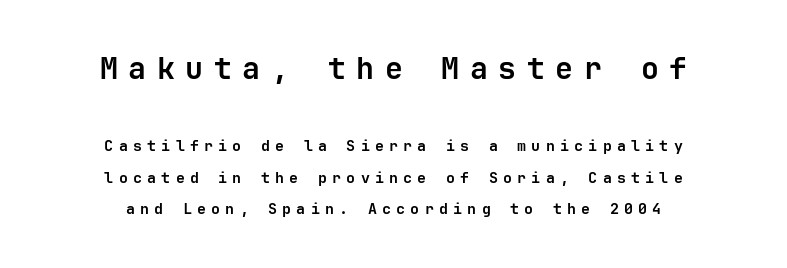
{"serif": "no", "italic": "no", "bold": "yes", "weight": "semibold", "width": "normal", "stroke_contrast": "low", "x_height": "medium", "underline": "no", "align": "center", "line_spacing": "loose", "line_spacing_ratio": 2.08, "letter_spacing": "wide", "letter_spacing_em": 0.35, "larger_block": "first", "size_ratio": 2.0, "glyph_px": 30}
